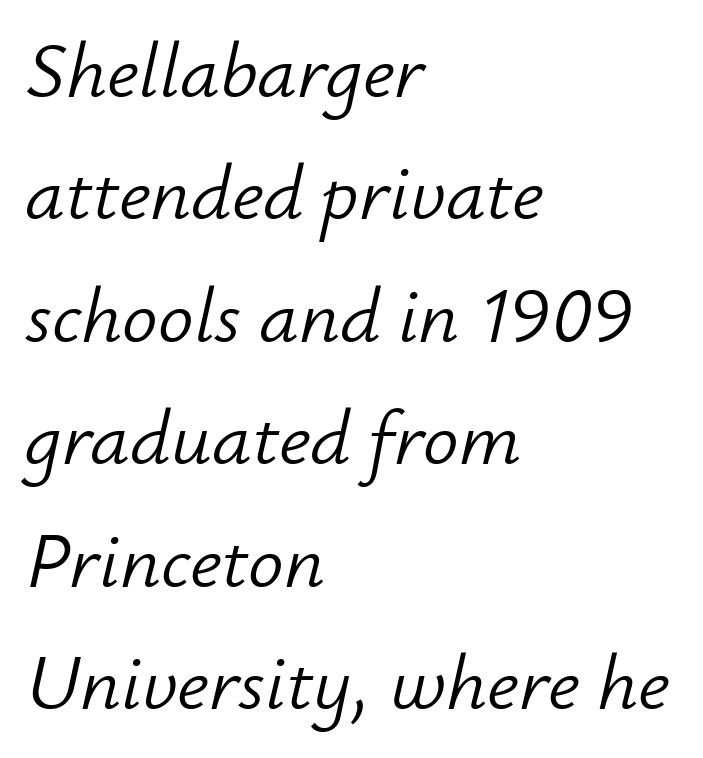
The image shows 79 px light type, italic (leaning right); set left-aligned, normal line spacing (1.55x), normal letter spacing, not underlined; low stroke contrast and a small x-height.
